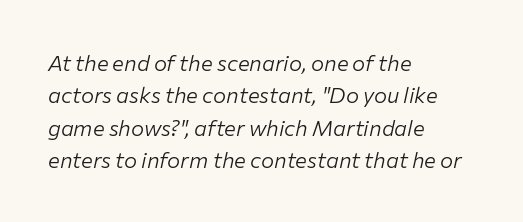
{"italic": "yes", "lean": "right", "slant_degrees": 12, "bold": "no", "underline": "no", "align": "left", "line_spacing": "normal", "line_spacing_ratio": 1.47, "letter_spacing": "normal", "letter_spacing_em": 0.0, "glyph_px": 22}
